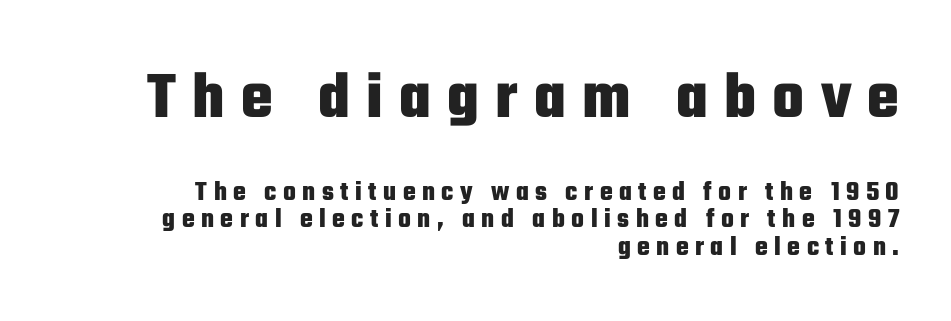
No italicization has been applied; the sample stays upright. Descenders hang freely into open space. The vertical gap from one line to the next is small. Proportional: the letters do not fall into vertical columns. Reading down the block, your eye finds every line finishing at a fixed right position. Notice how thick the strokes are: this is what a full bold looks like.
